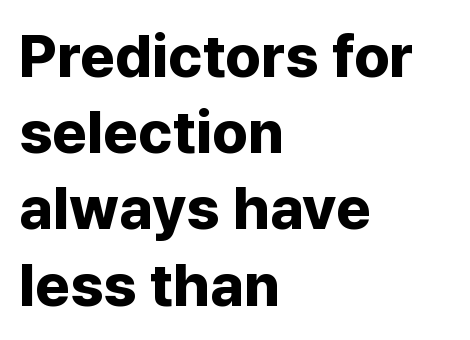
Interline gaps are of average width in this sample. Ordinary non-slanted type is in use. How heavy is the stroke? Heavy — this is a bold. A bare baseline throughout the passage. Compared with typical body copy, the letter spacing here is the same.
